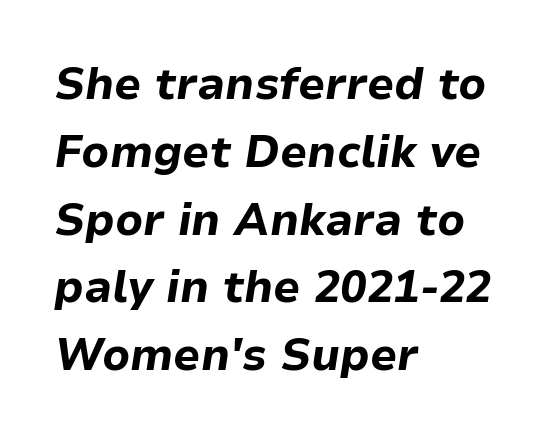
The characters look thick and weighty, a clear bold. Compared with typical body copy, the letter spacing here is the same. Is the block centered? No — it sits flush against the left margin. Any mark beneath the type? The region is blank. The text carries the slant typical of an italic or oblique font. You could not count columns in this text — the font is proportionally spaced.
